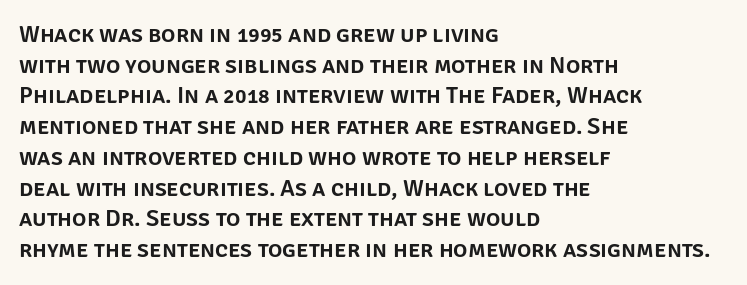
Q: Is the text italic (slanted)? A: No, it is upright.
Q: Is the text underlined? A: No.
Q: How is the paragraph aligned? A: Left-aligned.
Q: Is the spacing between letters normal or unusually wide? A: Normal.
Q: Is the spacing between lines tight, normal or loose? A: Normal.
